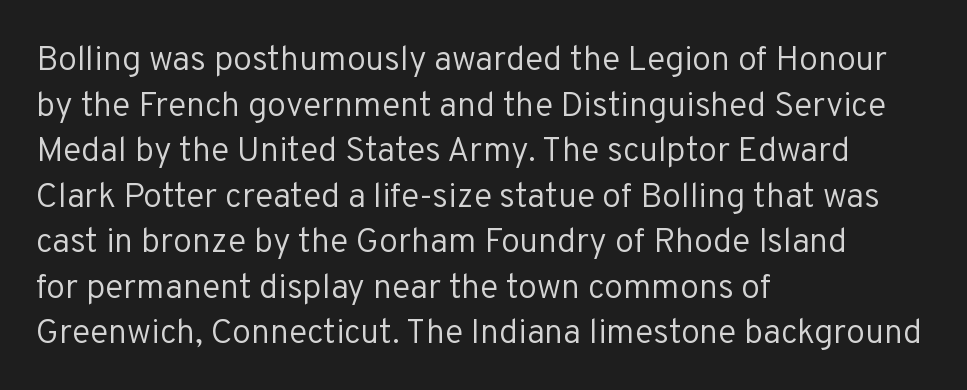
The line-height multiplier appears to be the usual default. The lines are quadded left. No chunkiness to these letters — they're not bold. I'd call this a sans setting — the letters go barefoot. Rule under the text: the space is simply empty. Letter spacing: default.
